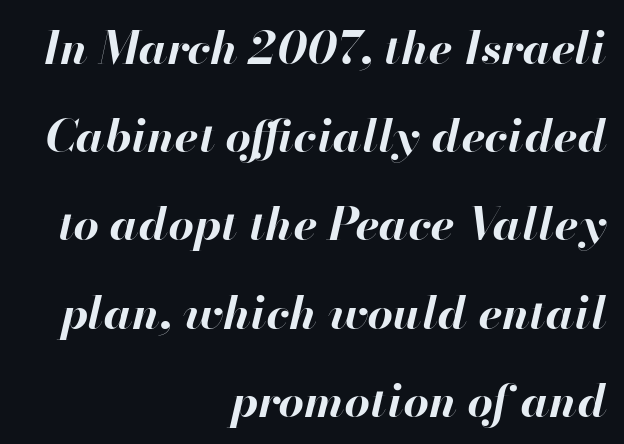
Style check: oblique. The baseline area is clear. The paragraph has a hard right edge and a soft left edge. The letters sit at their default tracking, neither squeezed nor spread. Interline gaps are noticeably wide in this sample. The typesetting leans heavy: a genuine bold.
